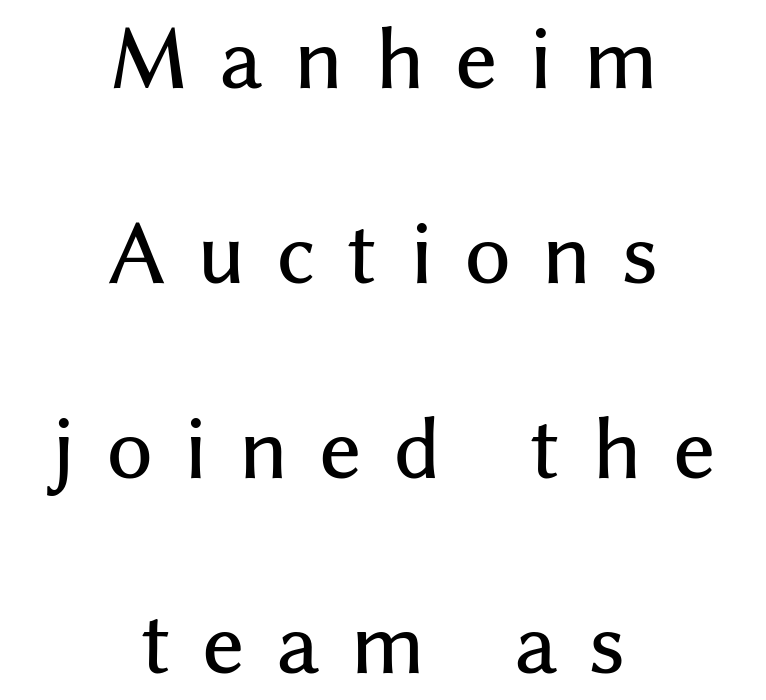
Q: Is the text italic (slanted)? A: No, it is upright.
Q: Is the typeface a serif or a sans-serif typeface? A: Sans-serif.
Q: Is the text underlined? A: No.
Q: How is the paragraph aligned? A: Centered.
Q: Is the spacing between letters normal or unusually wide? A: Unusually wide.
Q: Is the spacing between lines tight, normal or loose? A: Loose.
Q: Width (condensed, normal, or wide)? A: Normal.
Q: Stroke contrast? A: Medium.
Q: x-height? A: Medium.
Q: Monospaced? A: No.
